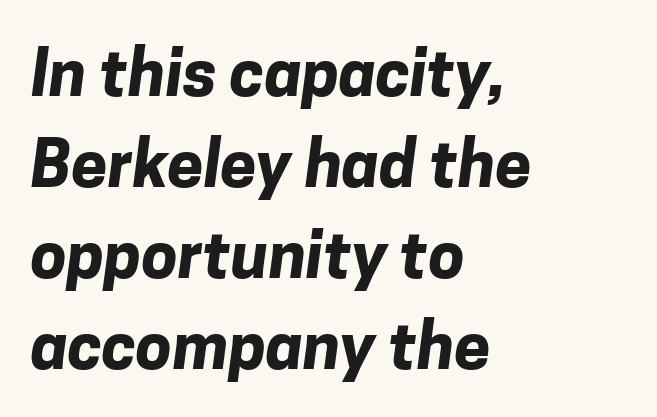
The image shows 65 px bold sans-serif type; set left-aligned, normal line spacing (1.4x), normal letter spacing, not underlined; low stroke contrast and a medium x-height.
